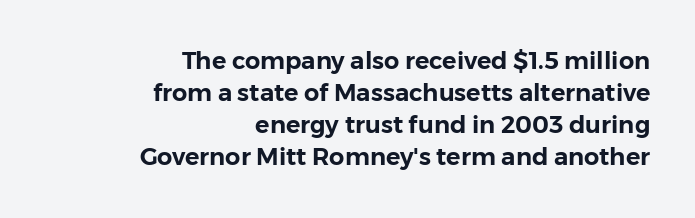
Q: Is the text italic (slanted)? A: No, it is upright.
Q: Is the text underlined? A: No.
Q: How is the paragraph aligned? A: Right-aligned.
Q: Is the spacing between letters normal or unusually wide? A: Normal.
Q: Is the spacing between lines tight, normal or loose? A: Normal.
